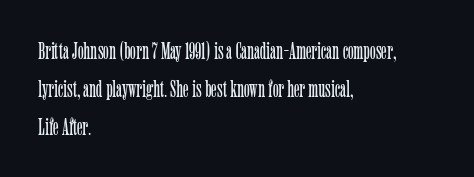
{"italic": "no", "bold": "no", "underline": "no", "align": "left", "line_spacing": "normal", "line_spacing_ratio": 1.59, "letter_spacing": "normal", "letter_spacing_em": 0.0, "glyph_px": 24}
